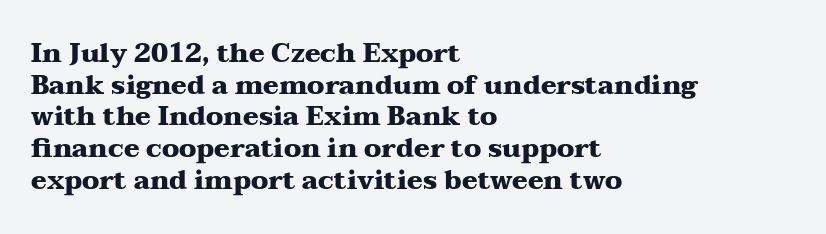
The image shows 26 px bold type, upright; set left-aligned, line spacing 1.22x, normal letter spacing, not underlined.
